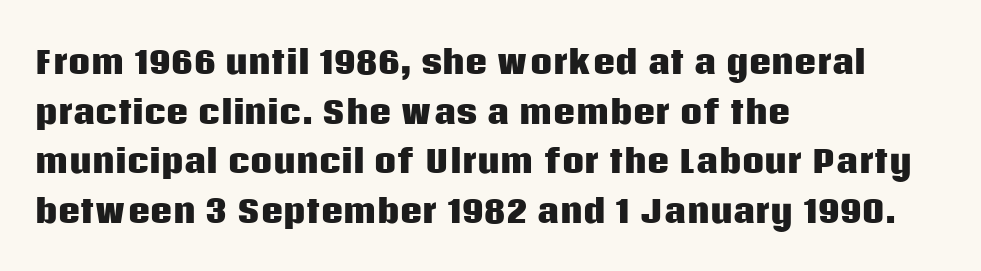
{"serif": "no", "italic": "no", "bold": "yes", "weight": "heavy", "width": "normal", "stroke_contrast": "low", "x_height": "large", "monospaced": "no", "underline": "no", "align": "left", "line_spacing": "normal", "line_spacing_ratio": 1.6, "letter_spacing": "normal", "letter_spacing_em": 0.0, "glyph_px": 31}
